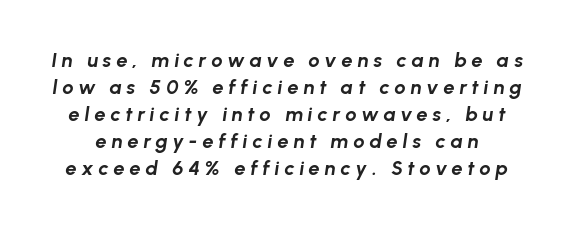
Tracking value appears strongly positive — letters spread wide. Posture: slanted. This rendering features lettering with no underline. Each glyph is drawn with heavy, bold strokes. Each new line begins a customary step beneath the previous one.
